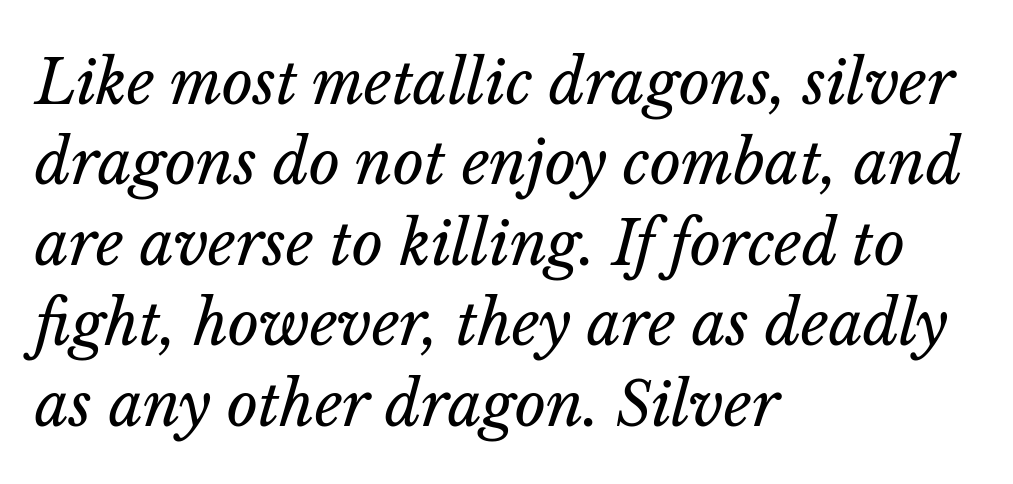
Unmarked baselines from the first word to the last. Words appear dense and cohesive because spacing is normal. This sample has the flowing, uneven cadence of proportional lettering. You can tell it's italic because the verticals aren't actually vertical.
